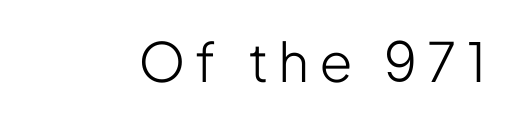
{"serif": "no", "italic": "no", "bold": "no", "weight": "light", "width": "condensed", "stroke_contrast": "low", "x_height": "medium", "monospaced": "no", "underline": "no", "letter_spacing": "wide", "letter_spacing_em": 0.21, "glyph_px": 54}
